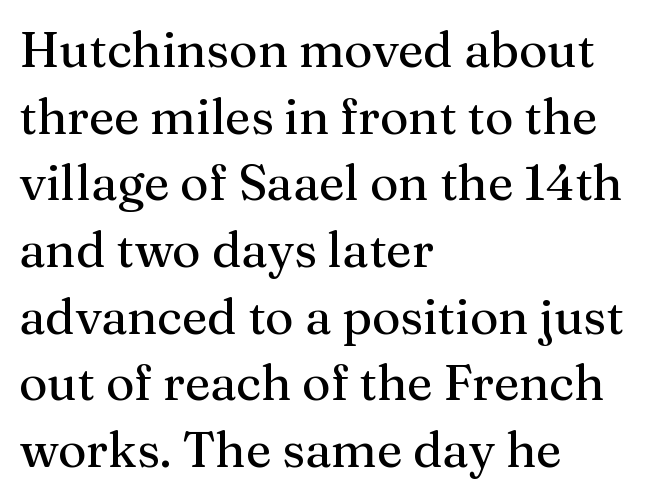
The image shows 49 px serif type, upright; set left-aligned, normal line spacing (1.36x), normal letter spacing, not underlined; medium stroke contrast and a medium x-height.
